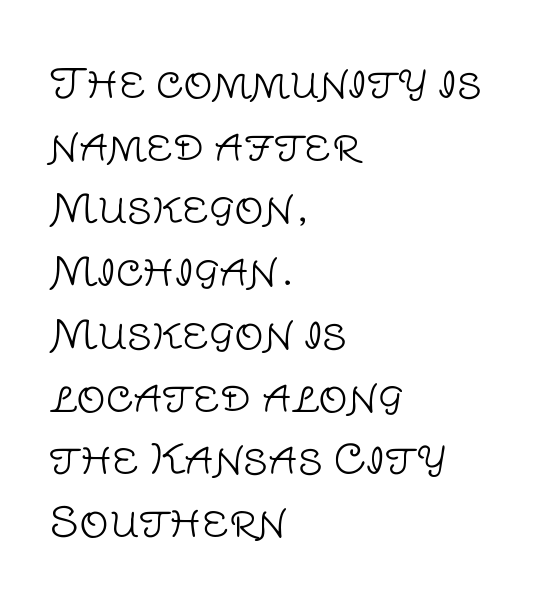
Any mark beneath the type? The region is blank. Weight: in the light-to-regular range. How would I describe the line gaps? Plain and ordinary.
